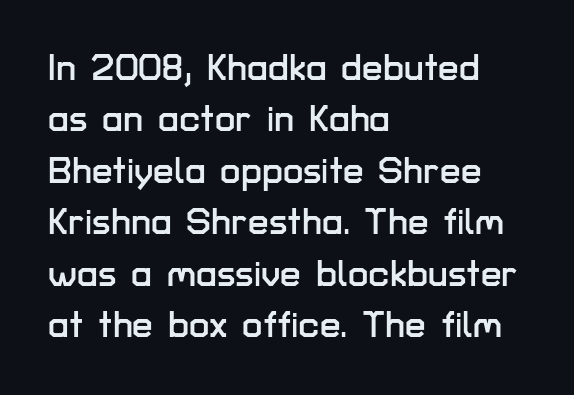
{"serif": "no", "italic": "no", "width": "normal", "stroke_contrast": "low", "x_height": "medium", "monospaced": "no", "underline": "no", "align": "left", "line_spacing": "normal", "line_spacing_ratio": 1.39, "letter_spacing": "normal", "letter_spacing_em": 0.0, "glyph_px": 37}
